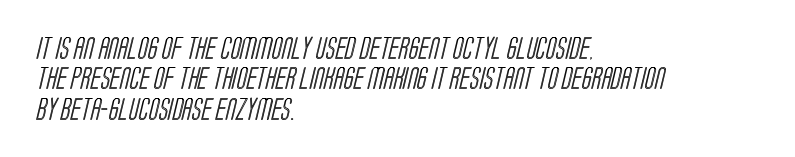
The image shows 23 px text type; set left-aligned, normal line spacing (1.32x), normal letter spacing, not underlined.
